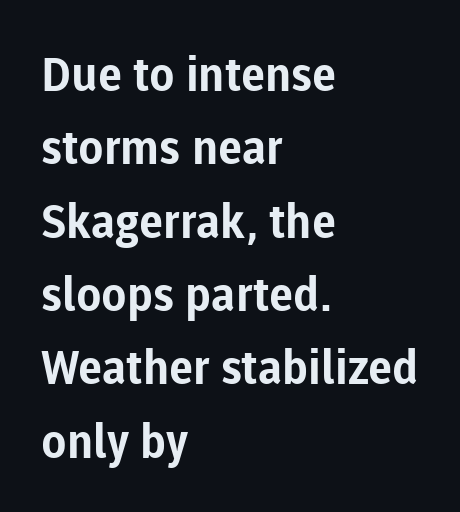
Q: Is the text bold? A: Yes.
Q: Is the text italic (slanted)? A: No, it is upright.
Q: Is the typeface a serif or a sans-serif typeface? A: Sans-serif.
Q: Is the text underlined? A: No.
Q: How is the paragraph aligned? A: Left-aligned.
Q: Is the spacing between letters normal or unusually wide? A: Normal.
Q: Is the spacing between lines tight, normal or loose? A: Normal.
Q: Width (condensed, normal, or wide)? A: Normal.
Q: Stroke contrast? A: Low.
Q: x-height? A: Medium.
Q: Monospaced? A: No.
